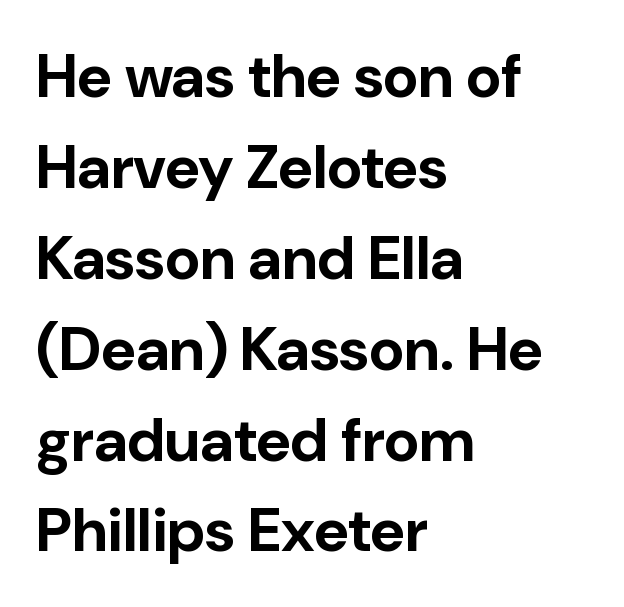
The image shows 61 px bold sans-serif type, upright; set left-aligned, normal line spacing (1.49x), normal letter spacing, not underlined; low stroke contrast and a medium x-height.
